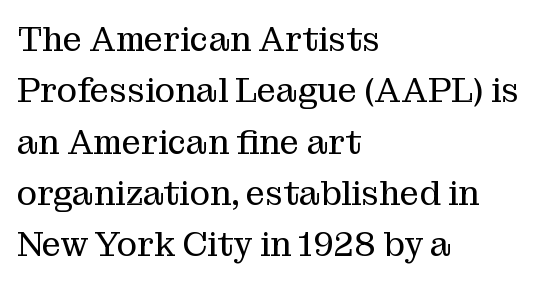
{"serif": "yes", "italic": "no", "bold": "no", "weight": "regular", "width": "normal", "stroke_contrast": "medium", "x_height": "medium", "monospaced": "no", "underline": "no", "align": "left", "line_spacing": "normal", "line_spacing_ratio": 1.51, "letter_spacing": "normal", "letter_spacing_em": 0.0, "glyph_px": 34}
